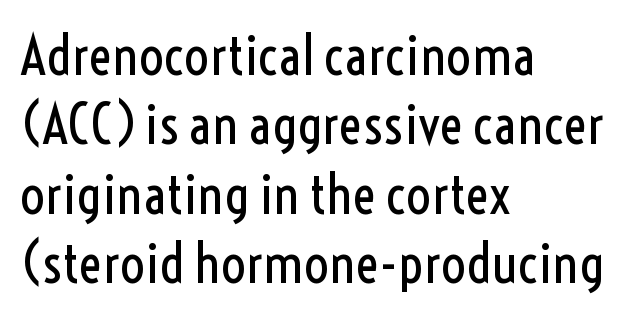
{"serif": "no", "italic": "no", "bold": "no", "weight": "regular", "width": "condensed", "x_height": "medium", "monospaced": "no", "underline": "no", "align": "left", "line_spacing": "normal", "line_spacing_ratio": 1.26, "letter_spacing": "normal", "letter_spacing_em": 0.0, "glyph_px": 55}
